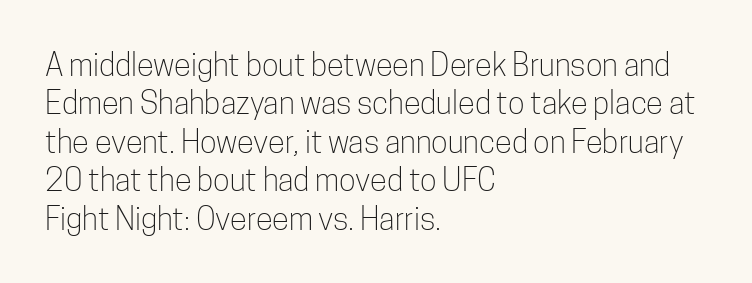
{"serif": "no", "italic": "no", "bold": "no", "weight": "light", "width": "condensed", "stroke_contrast": "low", "x_height": "medium", "monospaced": "no", "underline": "no", "align": "left", "line_spacing_ratio": 1.24, "letter_spacing": "normal", "letter_spacing_em": 0.0, "glyph_px": 31}
